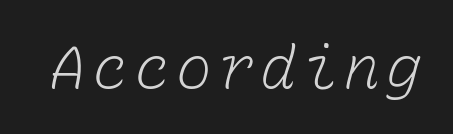
Q: Is the text bold? A: No.
Q: Is the text underlined? A: No.
Q: Width (condensed, normal, or wide)? A: Normal.
Q: Stroke contrast? A: Low.
Q: x-height? A: Medium.
Q: Monospaced? A: Yes.
